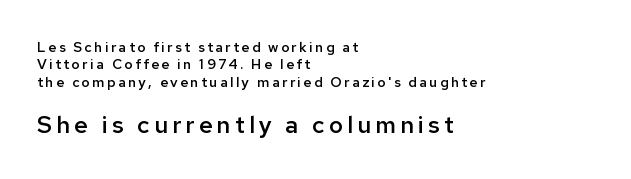
{"italic": "no", "bold": "semi", "underline": "no", "align": "left", "line_spacing_ratio": 1.24, "larger_block": "second", "size_ratio": 1.71, "glyph_px": 24}
